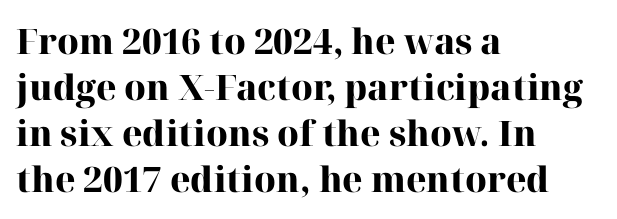
The image shows 35 px heavy serif type, upright; set left-aligned, normal line spacing (1.31x), normal letter spacing, not underlined; high stroke contrast and a medium x-height.
